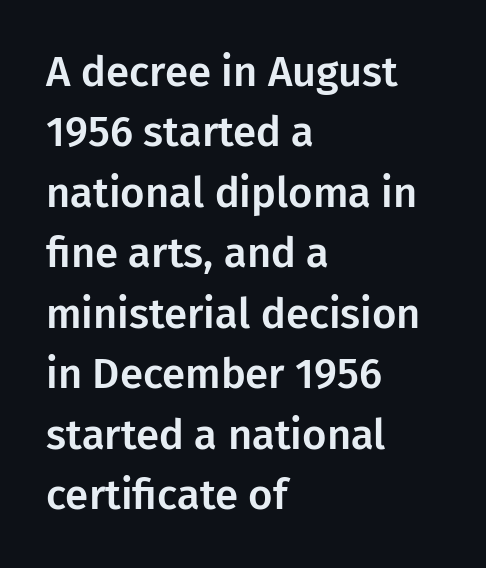
{"serif": "no", "italic": "no", "width": "normal", "stroke_contrast": "low", "x_height": "medium", "monospaced": "no", "underline": "no", "align": "left", "line_spacing": "normal", "line_spacing_ratio": 1.44, "letter_spacing": "normal", "letter_spacing_em": 0.0, "glyph_px": 42}
